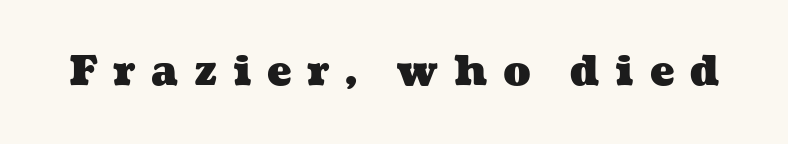
Q: Is the text bold? A: Yes.
Q: Is the text underlined? A: No.
Q: Is the spacing between letters normal or unusually wide? A: Unusually wide.
Q: Width (condensed, normal, or wide)? A: Wide.
Q: Stroke contrast? A: Medium.
Q: x-height? A: Medium.
Q: Monospaced? A: No.
